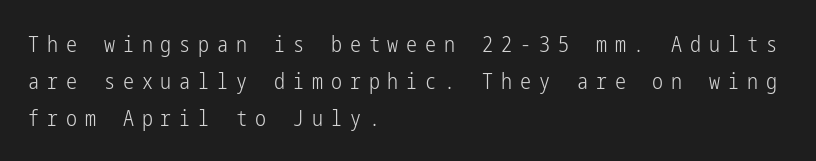
The image shows 22 px text type, upright; set left-aligned, normal line spacing (1.68x), unusually wide letter spacing (+0.36 em), not underlined.
